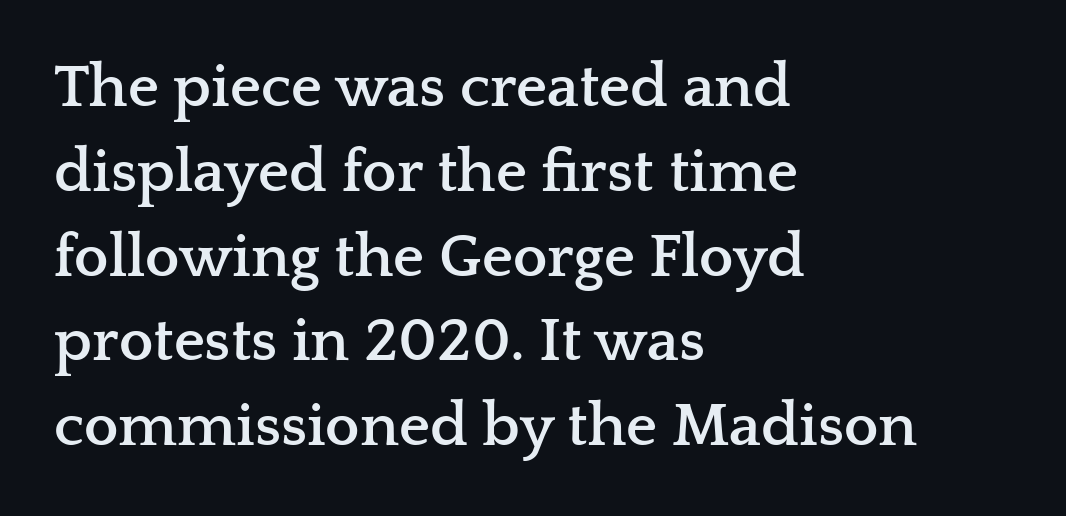
Q: Is the text bold? A: Yes.
Q: Is the text italic (slanted)? A: No, it is upright.
Q: Is the typeface a serif or a sans-serif typeface? A: Serif.
Q: Is the text underlined? A: No.
Q: How is the paragraph aligned? A: Left-aligned.
Q: Is the spacing between letters normal or unusually wide? A: Normal.
Q: Is the spacing between lines tight, normal or loose? A: Normal.
Q: Width (condensed, normal, or wide)? A: Wide.
Q: Stroke contrast? A: Low.
Q: x-height? A: Medium.
Q: Monospaced? A: No.
